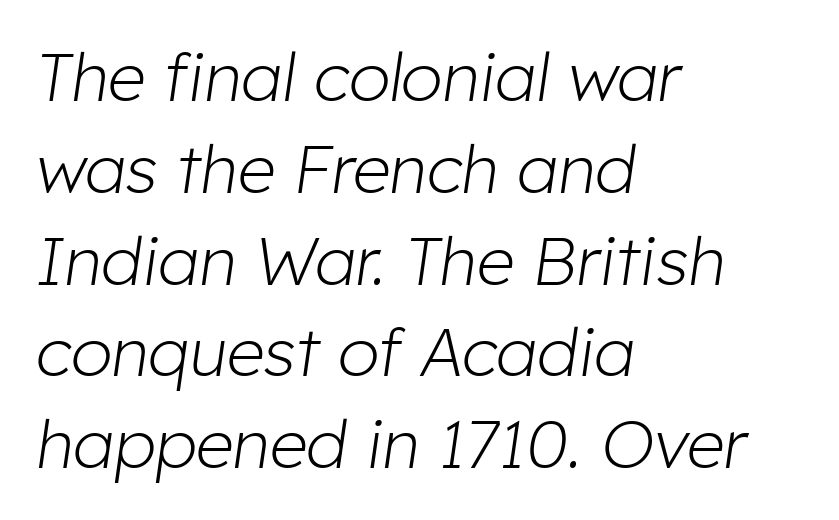
The image shows 67 px light type, italic (leaning right); set left-aligned, normal line spacing (1.37x), normal letter spacing, not underlined; low stroke contrast and a medium x-height.
